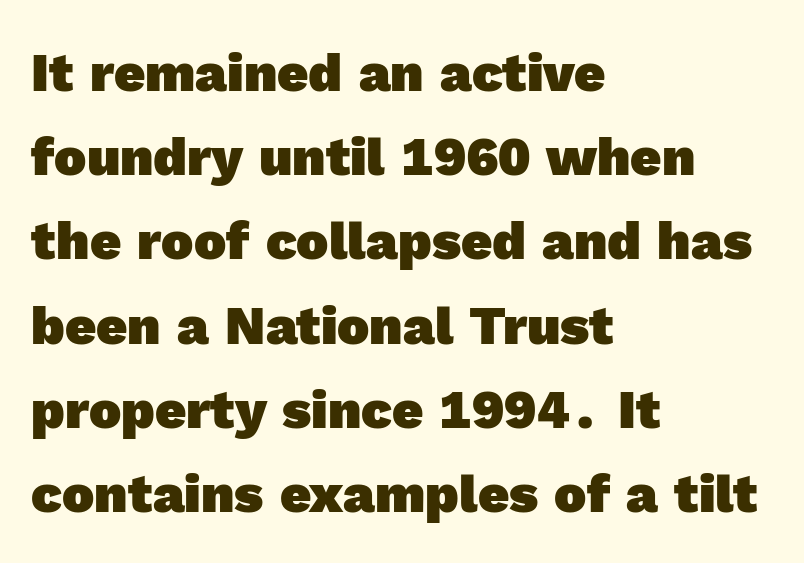
Line beginnings align vertically; line endings do not. Its strokes are broad and dark, the hallmark of bold type. The baseline area is clear. Between one letter and the next there's only the usual sliver of space.
